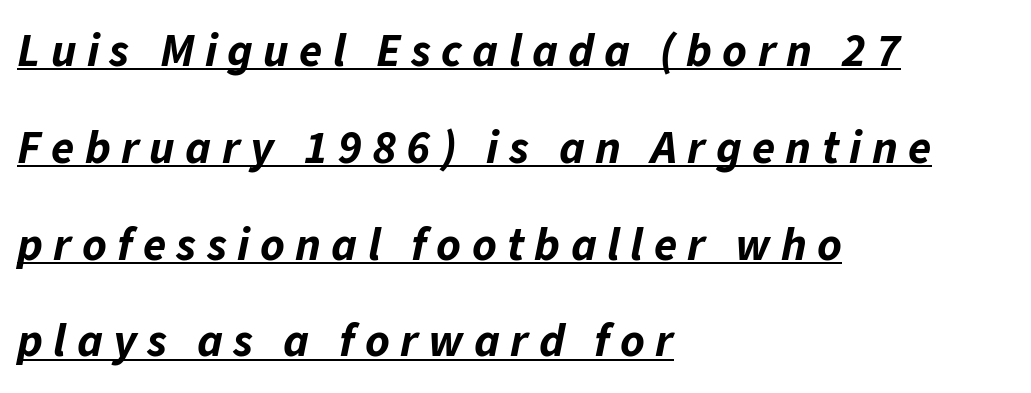
The lettering tilts uniformly, giving the passage an italic look. The passage shown is typed in a proportional face where columns would drift. The tracking reads as deliberately expanded to a designer's eye. A student would call this left alignment; a typographer would say flush left, rag right. The passage shown is underscored from start to finish. Line spacing here is loose.
